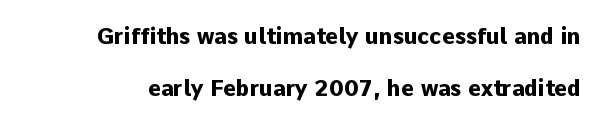
{"italic": "no", "bold": "yes", "underline": "no", "line_spacing": "loose", "line_spacing_ratio": 2.36, "letter_spacing": "normal", "letter_spacing_em": 0.0, "glyph_px": 22}
